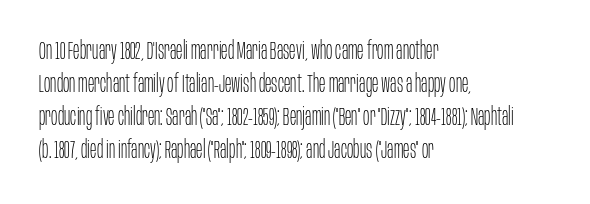
{"italic": "no", "bold": "no", "underline": "no", "align": "left", "line_spacing": "normal", "line_spacing_ratio": 1.38, "letter_spacing": "normal", "letter_spacing_em": 0.0, "glyph_px": 24}
